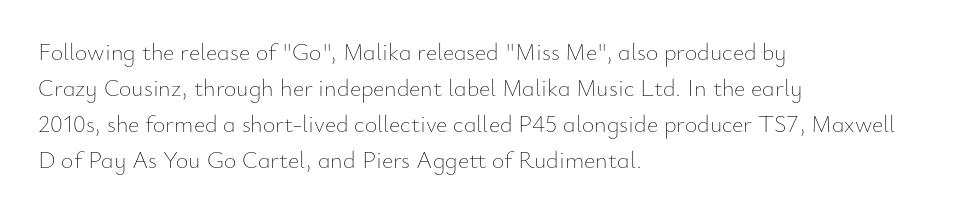
Q: Is the text bold? A: No.
Q: Is the text italic (slanted)? A: No, it is upright.
Q: Is the text underlined? A: No.
Q: How is the paragraph aligned? A: Left-aligned.
Q: Is the spacing between letters normal or unusually wide? A: Normal.
Q: Is the spacing between lines tight, normal or loose? A: Normal.
